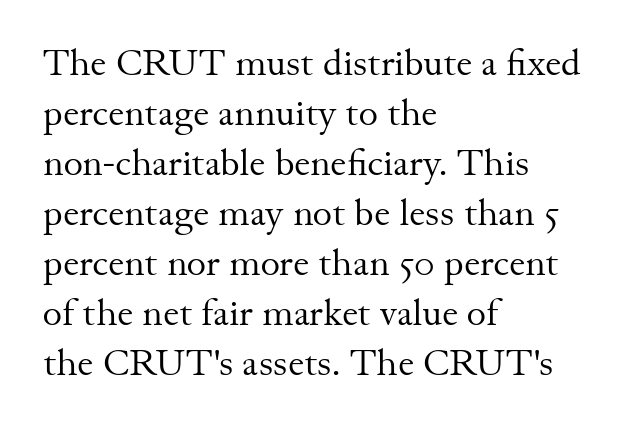
{"serif": "yes", "italic": "no", "bold": "no", "weight": "regular", "width": "normal", "stroke_contrast": "medium", "x_height": "small", "monospaced": "no", "underline": "no", "align": "left", "line_spacing": "normal", "line_spacing_ratio": 1.35, "letter_spacing": "normal", "letter_spacing_em": 0.0, "glyph_px": 37}
